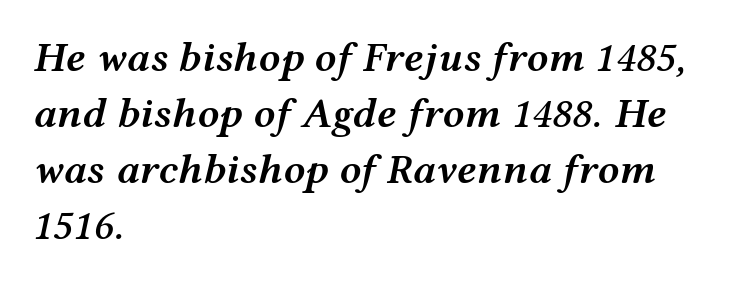
Q: Is the text bold? A: Semi-bold.
Q: Is the text italic (slanted)? A: Yes, it leans right by about 12 degrees.
Q: Is the text underlined? A: No.
Q: How is the paragraph aligned? A: Left-aligned.
Q: Is the spacing between letters normal or unusually wide? A: Normal.
Q: Is the spacing between lines tight, normal or loose? A: Normal.
Q: Width (condensed, normal, or wide)? A: Wide.
Q: Stroke contrast? A: Medium.
Q: x-height? A: Medium.
Q: Monospaced? A: No.
